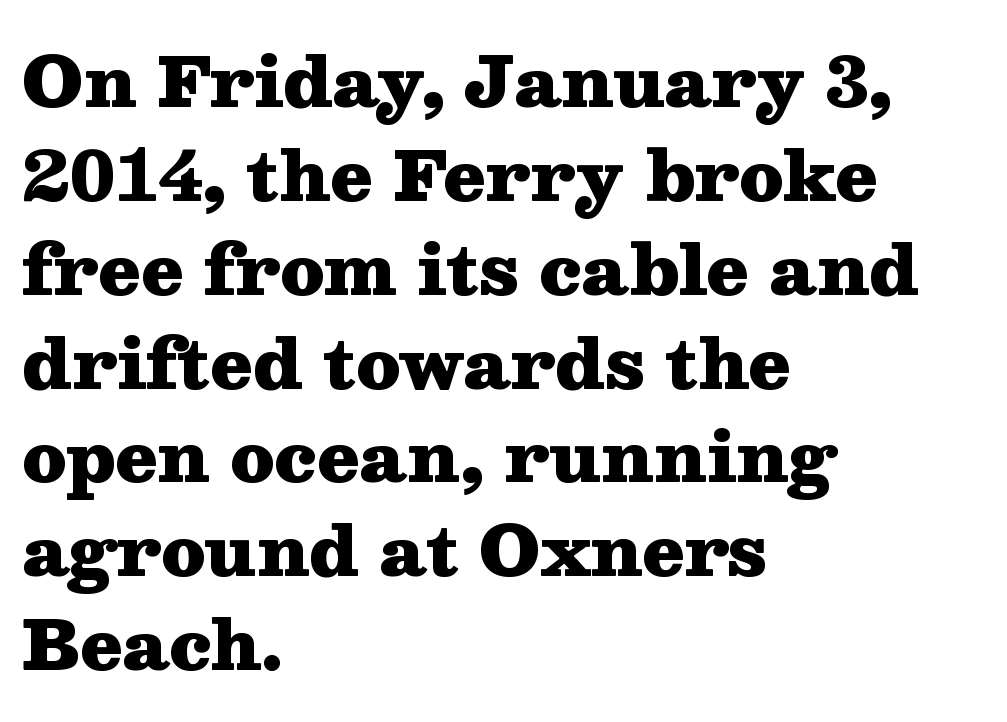
The image shows 68 px heavy, wide serif type, upright; set left-aligned, normal line spacing (1.38x), normal letter spacing, not underlined; medium stroke contrast and a medium x-height.
